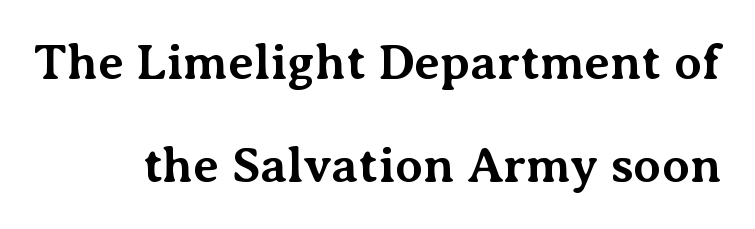
Descenders are the only things crossing below the line. Small tapered or slab feet sit at the stroke ends, so this counts as serif. Does extra space separate the letters? No, they use regular spacing. The letters stand straight up with perfectly vertical stems. The face used here is proportionally spaced, like ordinary book or web type. Heavy-handed strokes throughout: this text is bold.
